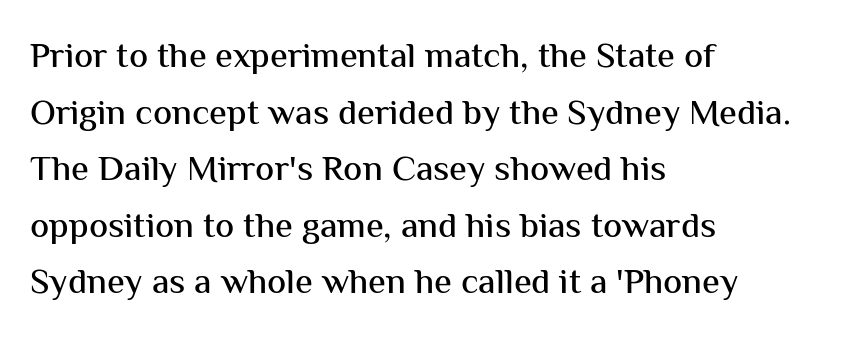
{"serif": "no", "italic": "no", "width": "normal", "stroke_contrast": "medium", "x_height": "medium", "monospaced": "no", "underline": "no", "align": "left", "line_spacing": "normal", "line_spacing_ratio": 1.57, "letter_spacing": "normal", "letter_spacing_em": 0.0, "glyph_px": 36}
